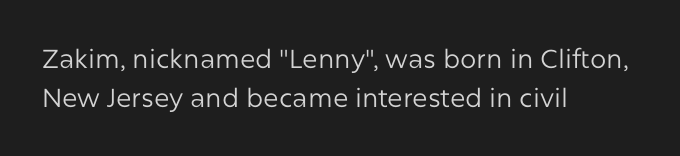
Q: Is the text bold? A: No.
Q: Is the text italic (slanted)? A: No, it is upright.
Q: Is the text underlined? A: No.
Q: How is the paragraph aligned? A: Left-aligned.
Q: Is the spacing between letters normal or unusually wide? A: Normal.
Q: Is the spacing between lines tight, normal or loose? A: Normal.
